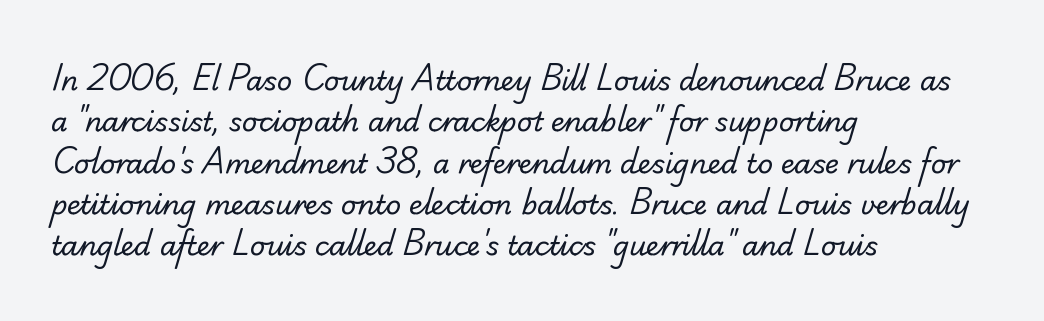
The image shows 27 px text type; set left-aligned, normal line spacing (1.53x), normal letter spacing, not underlined.
